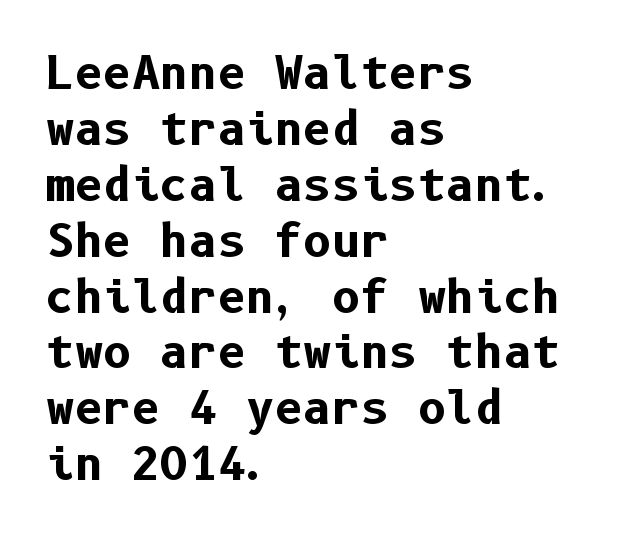
Q: Is the text bold? A: Yes.
Q: Is the text italic (slanted)? A: No, it is upright.
Q: Is the typeface a serif or a sans-serif typeface? A: Sans-serif.
Q: Is the text underlined? A: No.
Q: How is the paragraph aligned? A: Left-aligned.
Q: Is the spacing between letters normal or unusually wide? A: Normal.
Q: Is the spacing between lines tight, normal or loose? A: Normal.
Q: Width (condensed, normal, or wide)? A: Normal.
Q: Stroke contrast? A: Low.
Q: x-height? A: Medium.
